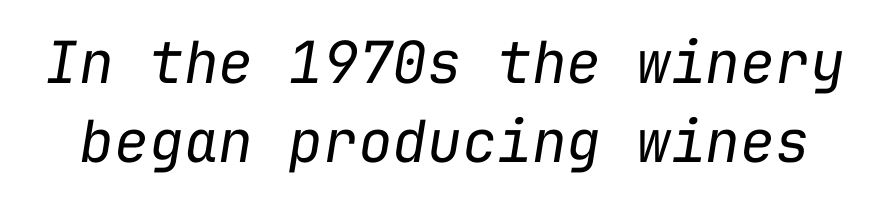
The image shows 58 px regular-weight type, italic (leaning right), monospaced; set normal line spacing (1.36x), normal letter spacing, not underlined; low stroke contrast and a medium x-height.
